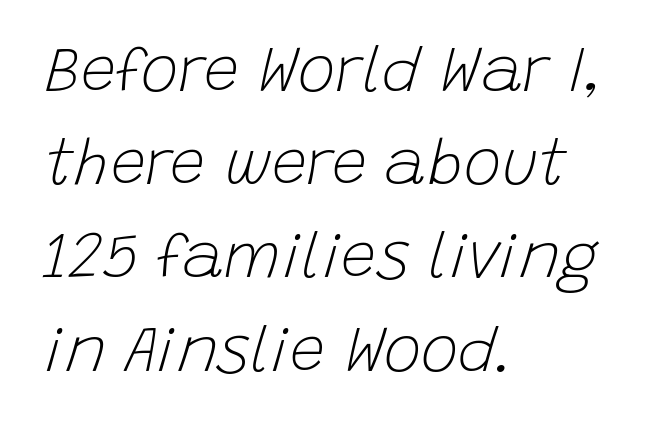
The image shows 63 px light type, italic (leaning right); set left-aligned, normal line spacing (1.48x), normal letter spacing, not underlined; low stroke contrast and a large x-height.
